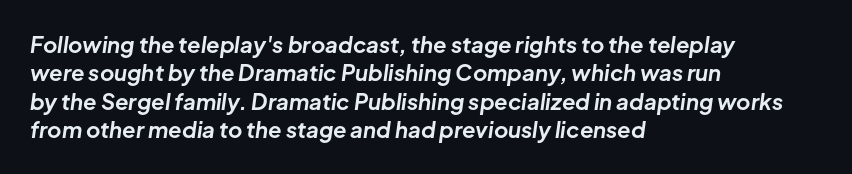
The image shows 22 px bold type, italic (leaning right); set left-aligned, normal line spacing (1.29x), normal letter spacing, not underlined.
